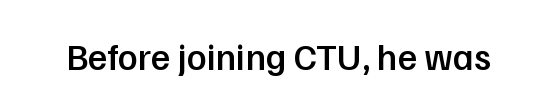
The image shows 37 px semibold sans-serif type, upright; set normal letter spacing, not underlined; low stroke contrast and a medium x-height.
